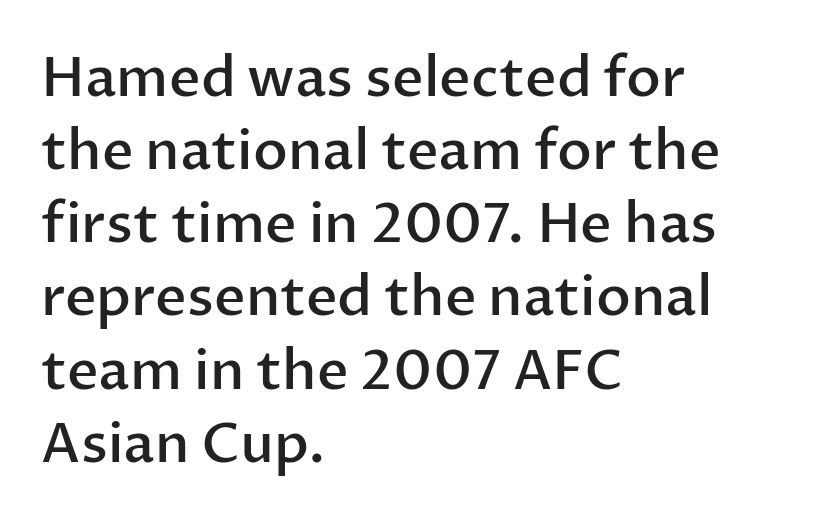
{"serif": "no", "italic": "no", "bold": "semi", "weight": "semibold", "width": "normal", "stroke_contrast": "low", "x_height": "medium", "monospaced": "no", "underline": "no", "align": "left", "line_spacing": "normal", "line_spacing_ratio": 1.33, "letter_spacing": "normal", "letter_spacing_em": 0.0, "glyph_px": 55}
